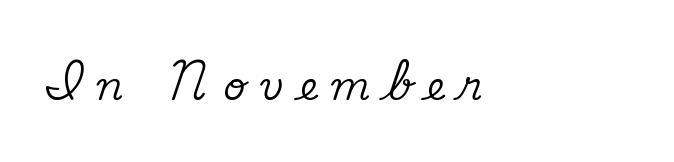
{"width": "normal", "stroke_contrast": "medium", "x_height": "small", "monospaced": "no", "underline": "no", "align": "left", "letter_spacing": "wide", "letter_spacing_em": 0.39, "glyph_px": 39}
